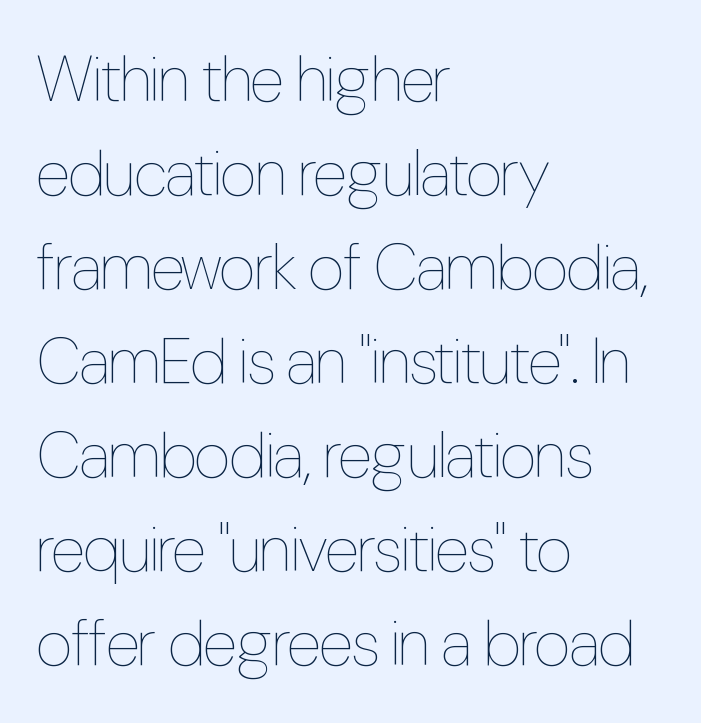
{"italic": "no", "bold": "no", "weight": "thin", "width": "condensed", "stroke_contrast": "low", "x_height": "medium", "monospaced": "no", "underline": "no", "align": "left", "line_spacing": "normal", "line_spacing_ratio": 1.47, "letter_spacing": "normal", "letter_spacing_em": 0.0, "glyph_px": 64}
